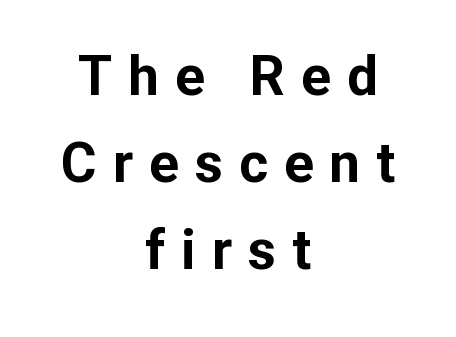
Characters remain perfectly vertical along every line. Centered paragraph, ragged on both sides. You'd pick this weight for a headline — it's a proper bold. Just letters on the line, the space beneath them empty. The face used here is a sans, in the tradition of grotesques and geometrics.
